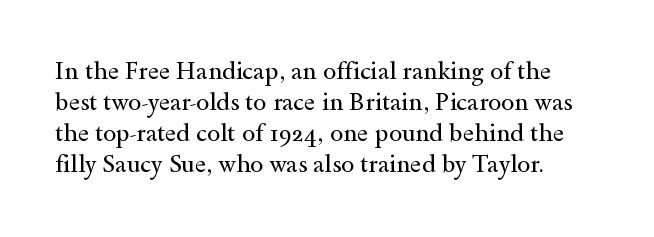
{"italic": "no", "bold": "no", "underline": "no", "align": "left", "line_spacing": "normal", "line_spacing_ratio": 1.29, "letter_spacing": "normal", "letter_spacing_em": 0.0, "glyph_px": 24}
